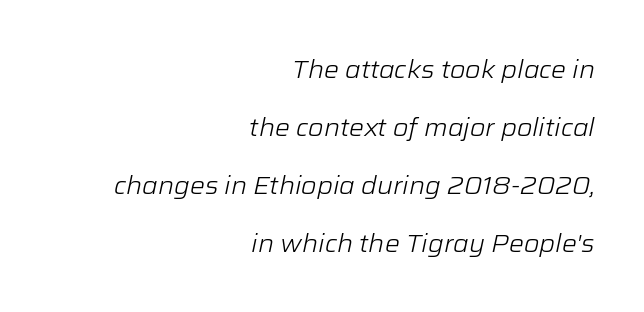
Q: Is the text bold? A: No.
Q: Is the text italic (slanted)? A: Yes, it leans right by about 12 degrees.
Q: Is the text underlined? A: No.
Q: How is the paragraph aligned? A: Right-aligned.
Q: Is the spacing between letters normal or unusually wide? A: Normal.
Q: Is the spacing between lines tight, normal or loose? A: Loose.
